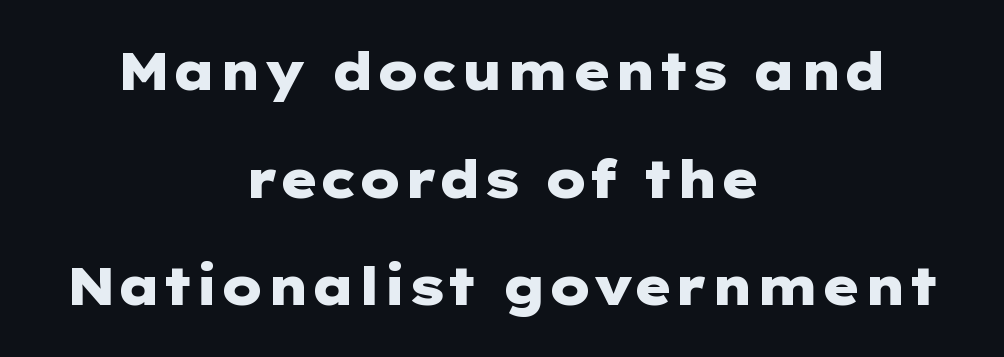
Q: Is the text bold? A: Yes.
Q: Is the text italic (slanted)? A: No, it is upright.
Q: Is the typeface a serif or a sans-serif typeface? A: Sans-serif.
Q: Is the text underlined? A: No.
Q: How is the paragraph aligned? A: Centered.
Q: Is the spacing between letters normal or unusually wide? A: Normal.
Q: Is the spacing between lines tight, normal or loose? A: Loose.
Q: Width (condensed, normal, or wide)? A: Wide.
Q: Stroke contrast? A: Low.
Q: x-height? A: Medium.
